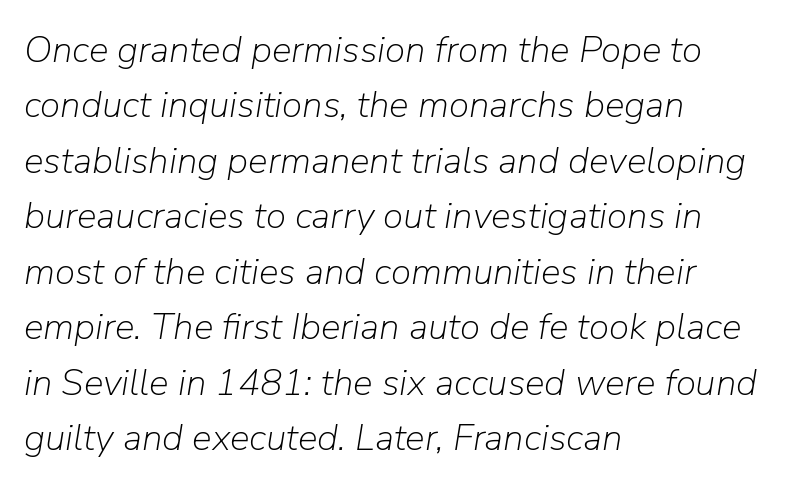
{"italic": "yes", "lean": "right", "slant_degrees": 9, "bold": "no", "weight": "light", "width": "normal", "stroke_contrast": "low", "x_height": "medium", "monospaced": "no", "underline": "no", "align": "left", "line_spacing": "normal", "line_spacing_ratio": 1.5, "letter_spacing": "normal", "letter_spacing_em": 0.0, "glyph_px": 37}
